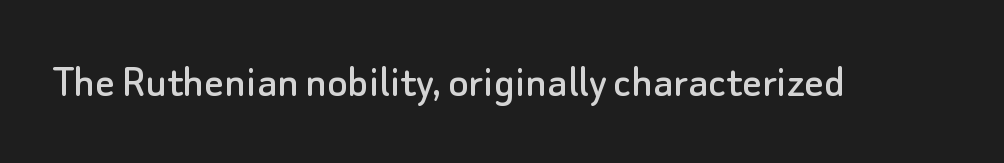
The image shows 48 px sans-serif type, upright; set normal letter spacing, not underlined; low stroke contrast and a small x-height.
